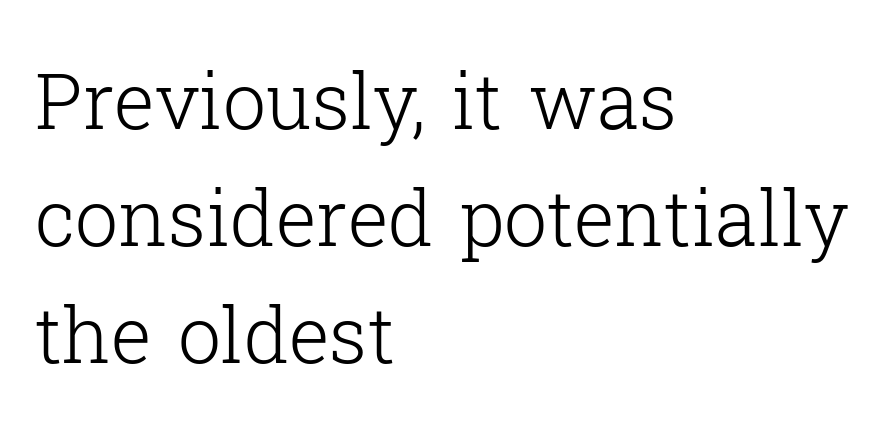
Do the characters align in a grid? No, the font is proportional. Stems here are at most as thick as an everyday book face. Posture: straight, roman, zero tilt. Compared with typical body copy, the letter spacing here is the same. Nobody drew a line under any word here.
